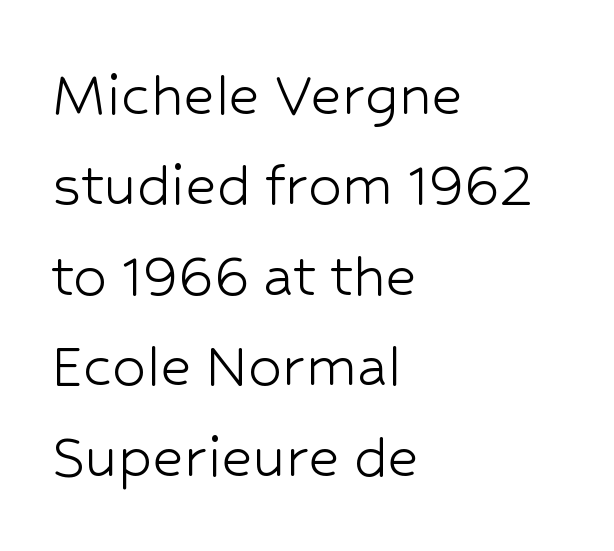
The weight would be labelled regular, book, light, or lighter still. Nobody touched the tracking dial on this one. Posture: straight, roman, zero tilt. Horizontal bands of white between lines are of average thickness. Decoration check: the copy has no underline.
